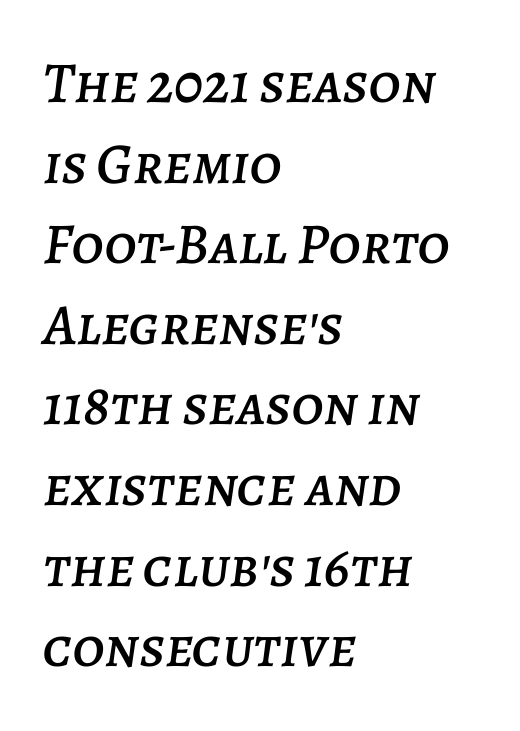
Q: Is the text italic (slanted)? A: Yes, it leans right by about 7 degrees.
Q: Is the text underlined? A: No.
Q: How is the paragraph aligned? A: Left-aligned.
Q: Is the spacing between letters normal or unusually wide? A: Normal.
Q: Is the spacing between lines tight, normal or loose? A: Normal.
Q: Width (condensed, normal, or wide)? A: Normal.
Q: Stroke contrast? A: Low.
Q: x-height? A: Large.
Q: Monospaced? A: No.
